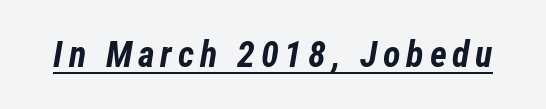
Varying glyph widths throughout — classic text-font behaviour. What decoration does the sample have? An underline. This is heavy type, rendered in bold. Rendered with sloped, italic letterforms.
